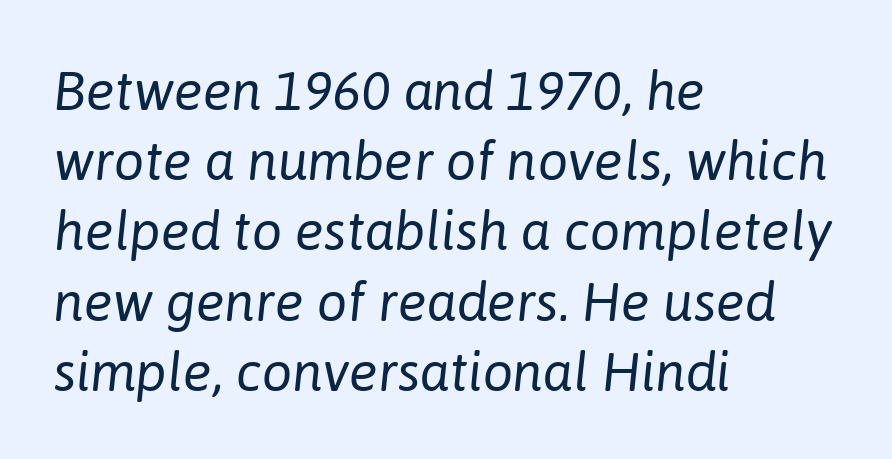
Q: Is the text bold? A: No.
Q: Is the text italic (slanted)? A: Yes, it leans right by about 6 degrees.
Q: Is the text underlined? A: No.
Q: How is the paragraph aligned? A: Left-aligned.
Q: Is the spacing between letters normal or unusually wide? A: Normal.
Q: Is the spacing between lines tight, normal or loose? A: Normal.
Q: Width (condensed, normal, or wide)? A: Normal.
Q: Stroke contrast? A: Low.
Q: x-height? A: Medium.
Q: Monospaced? A: No.
